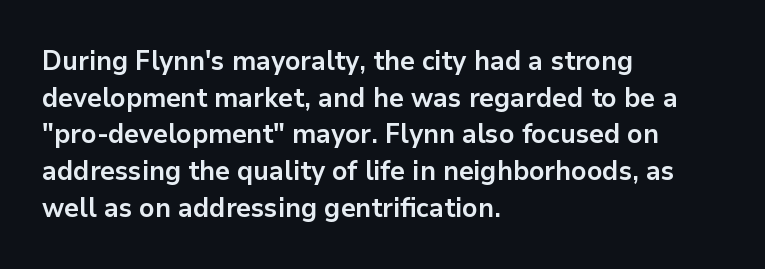
Casual observation: everything's shoved over to the left. Look at the tracking — it's just the regular setting, nothing added. The rendering uses a moderate line-height, typical for paragraphs. Decoration check: the copy has no underline. The face used here has the dense, thick strokes of a bold. The typography opts for an upright posture over an oblique one.
